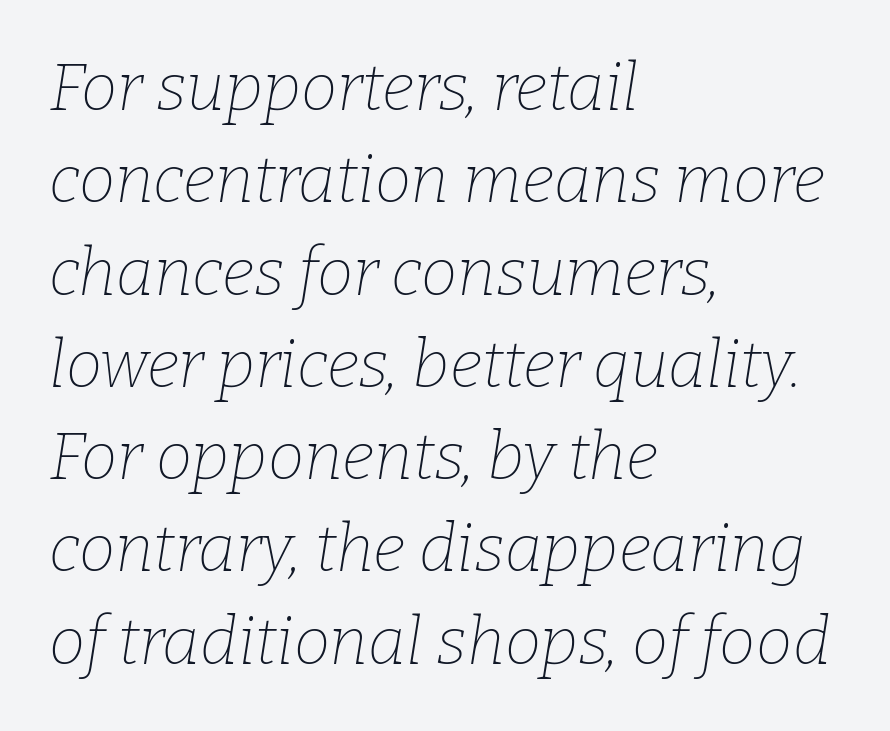
Q: Is the text bold? A: No.
Q: Is the text italic (slanted)? A: Yes, it leans right by about 9 degrees.
Q: Is the typeface a serif or a sans-serif typeface? A: Serif.
Q: Is the text underlined? A: No.
Q: How is the paragraph aligned? A: Left-aligned.
Q: Is the spacing between letters normal or unusually wide? A: Normal.
Q: Is the spacing between lines tight, normal or loose? A: Normal.
Q: Width (condensed, normal, or wide)? A: Normal.
Q: Stroke contrast? A: Low.
Q: x-height? A: Medium.
Q: Monospaced? A: No.
